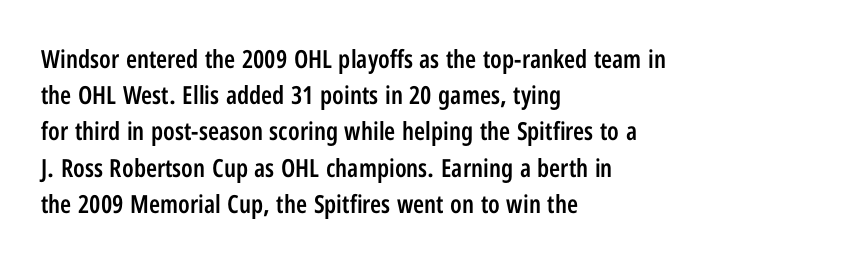
Caption: semibold face, moderately heavy strokes. Type without underlining. Quick note: interline space is typical. Vertical strokes here are truly vertical. Caption: multi-line text, flush left, ragged right.
